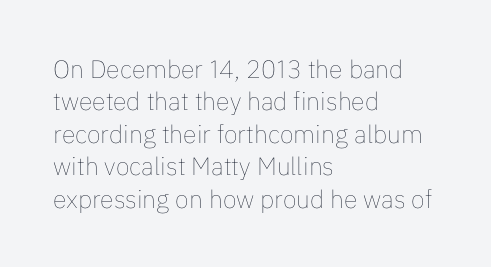
Q: Is the text bold? A: No.
Q: Is the text italic (slanted)? A: No, it is upright.
Q: Is the text underlined? A: No.
Q: How is the paragraph aligned? A: Left-aligned.
Q: Is the spacing between letters normal or unusually wide? A: Normal.
Q: Is the spacing between lines tight, normal or loose? A: Normal.
